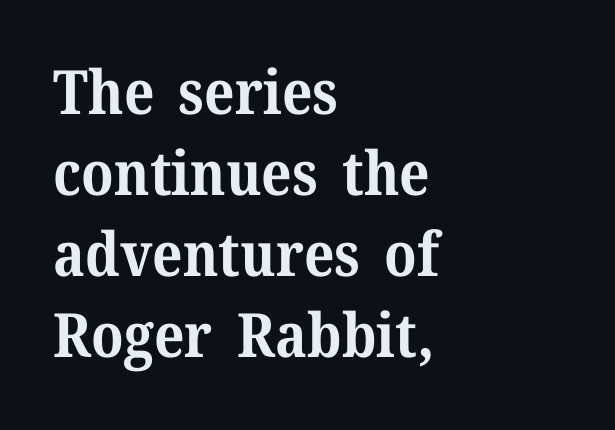
Q: Is the text bold? A: Yes.
Q: Is the text italic (slanted)? A: No, it is upright.
Q: Is the typeface a serif or a sans-serif typeface? A: Serif.
Q: Is the text underlined? A: No.
Q: How is the paragraph aligned? A: Left-aligned.
Q: Is the spacing between letters normal or unusually wide? A: Normal.
Q: Is the spacing between lines tight, normal or loose? A: Normal.
Q: Width (condensed, normal, or wide)? A: Normal.
Q: Stroke contrast? A: Medium.
Q: x-height? A: Medium.
Q: Monospaced? A: No.
